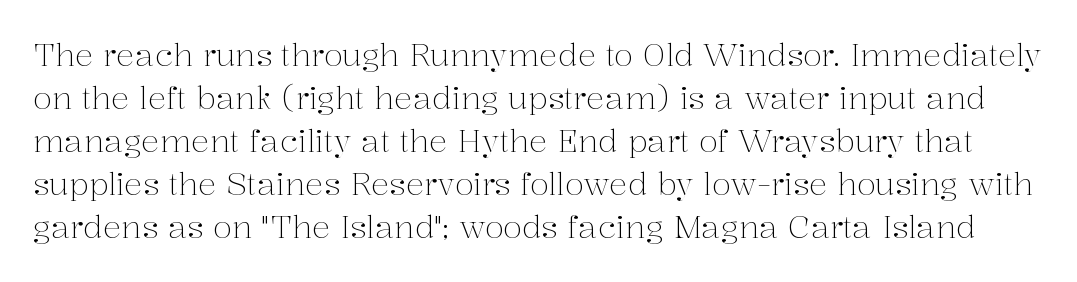
{"serif": "yes", "italic": "no", "bold": "no", "weight": "light", "width": "normal", "stroke_contrast": "medium", "x_height": "medium", "monospaced": "no", "underline": "no", "line_spacing": "normal", "line_spacing_ratio": 1.39, "letter_spacing": "normal", "letter_spacing_em": 0.0, "glyph_px": 31}
